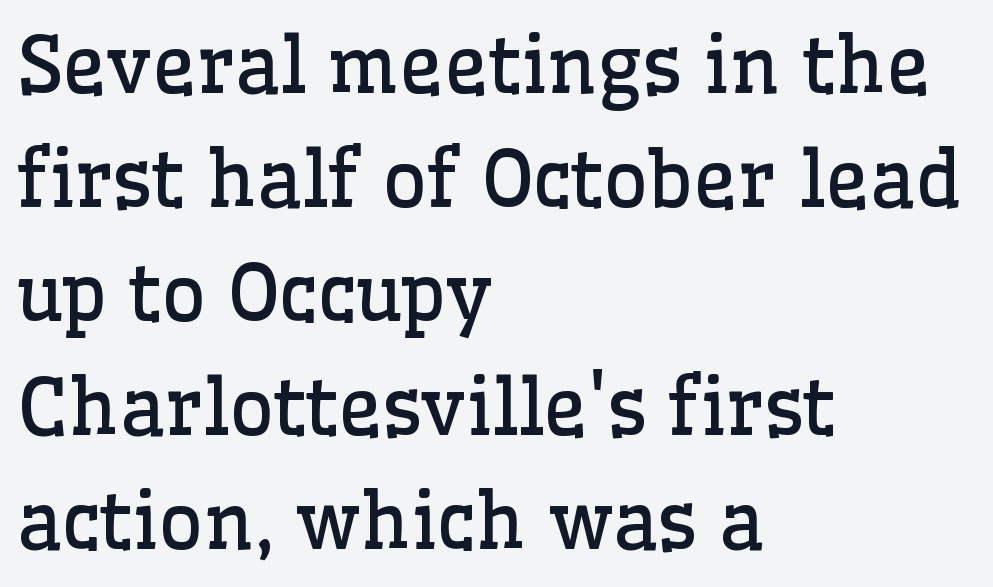
The image shows 77 px regular-weight serif type, upright; set left-aligned, normal line spacing (1.48x), normal letter spacing, not underlined; low stroke contrast and a medium x-height.
